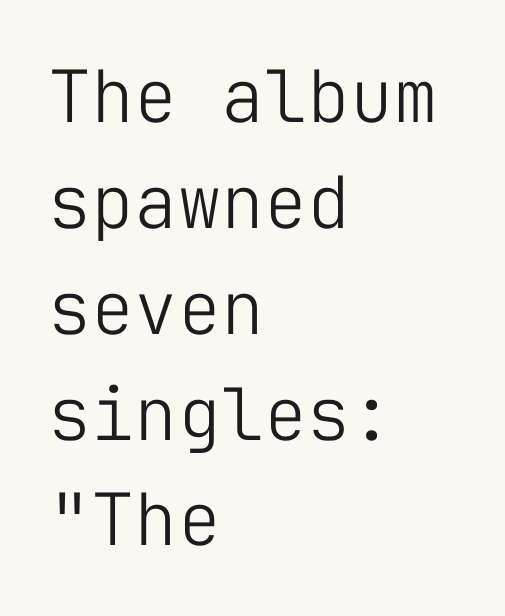
The image shows 72 px light sans-serif type, upright, monospaced; set left-aligned, normal line spacing (1.47x), normal letter spacing, not underlined; low stroke contrast and a medium x-height.
